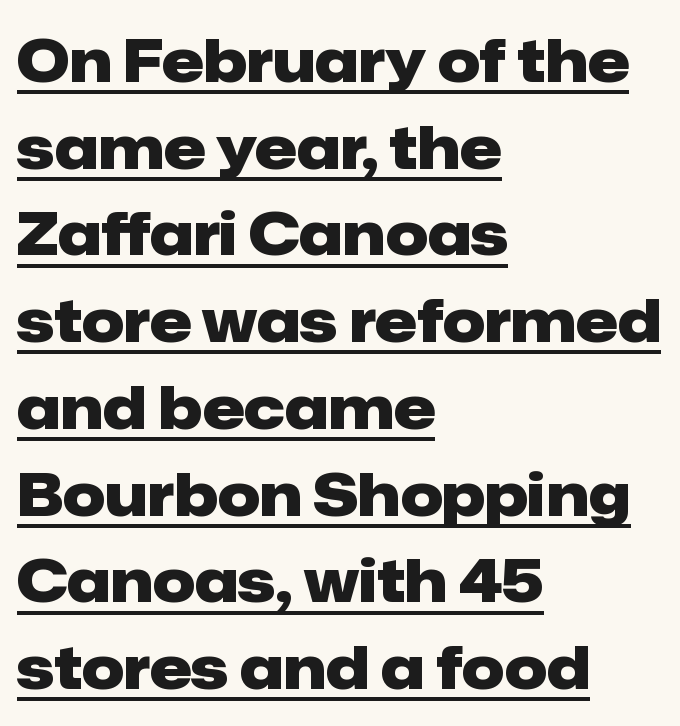
Horizontal alignment here is leftward, the default for most running prose. The face used here has the dense, thick strokes of a bold. Line spacing here is normal. Regarding serifs, this sample does without them.
